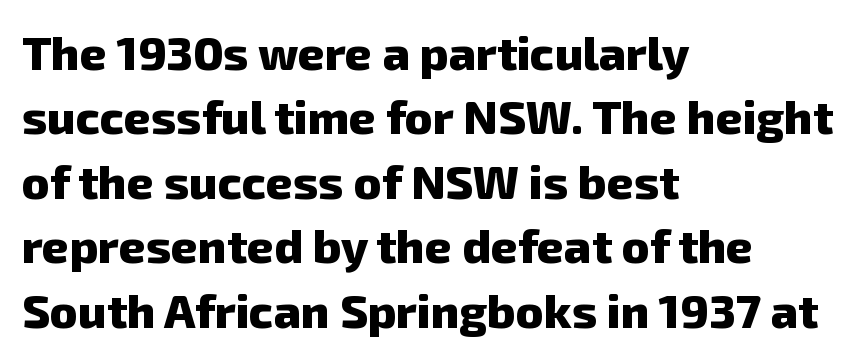
Each letter keeps its own natural width here, so spacing adapts to shape. The strokes are fattened all the way to bold. Does extra space separate the letters? No, they use regular spacing. Every row of glyphs begins at an identical x-position on the left.
